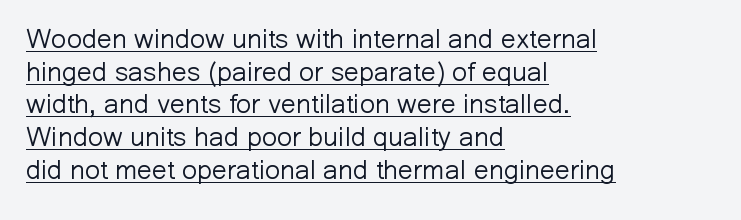
Q: Is the text bold? A: No.
Q: Is the text italic (slanted)? A: No, it is upright.
Q: Is the text underlined? A: Yes.
Q: How is the paragraph aligned? A: Left-aligned.
Q: Is the spacing between letters normal or unusually wide? A: Normal.
